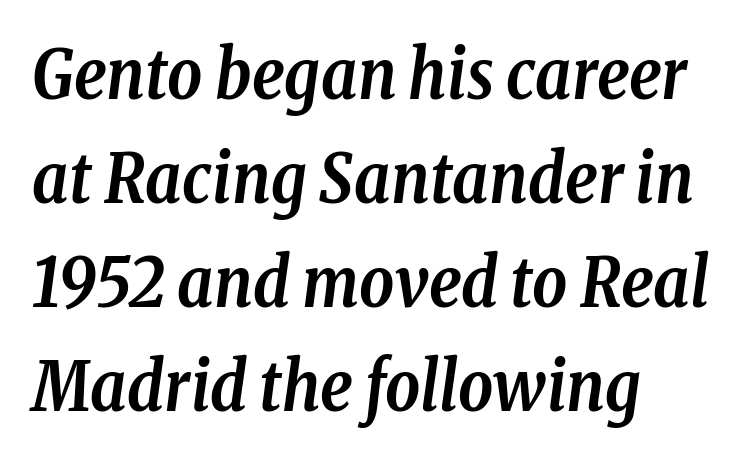
A classic flush-left, rag-right setting is used for this passage. The letters carry serifs — small finishing strokes at the ends of their stems. This block has exactly the height ordinary leading produces. Emphasis-style slanted type is in use. Students, note that the glyphs here touch the page at normal intervals. The letters advance in unequal steps, a hallmark of proportional type.
